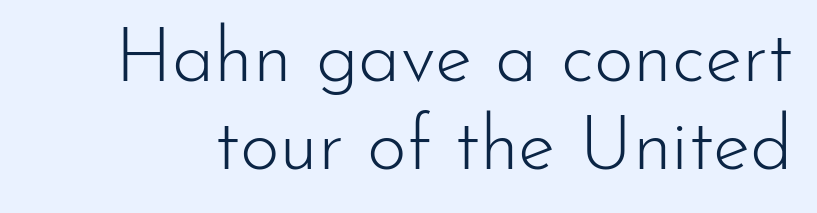
Q: Is the text bold? A: No.
Q: Is the text italic (slanted)? A: No, it is upright.
Q: Is the typeface a serif or a sans-serif typeface? A: Sans-serif.
Q: Is the text underlined? A: No.
Q: Is the spacing between letters normal or unusually wide? A: Normal.
Q: Width (condensed, normal, or wide)? A: Normal.
Q: Stroke contrast? A: Low.
Q: x-height? A: Small.
Q: Monospaced? A: No.
